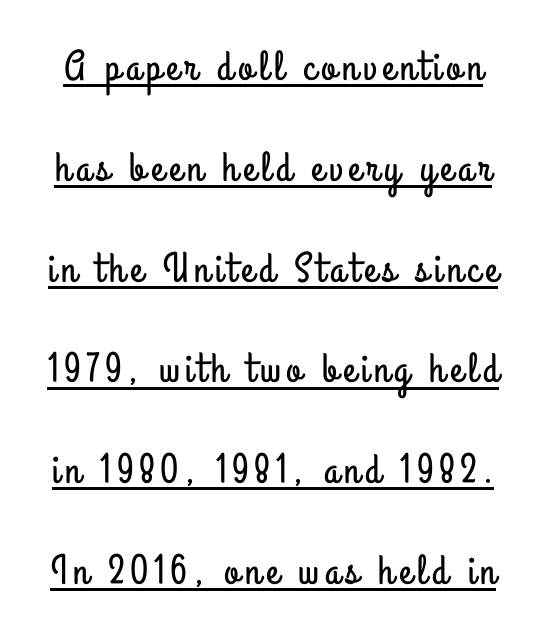
The image shows 42 px condensed sans-serif type, upright; set loose line spacing (2.4x), underlined; low stroke contrast and a small x-height.
